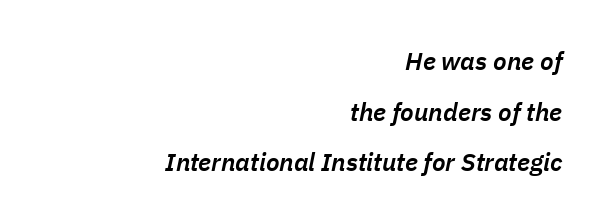
{"italic": "yes", "lean": "right", "slant_degrees": 11, "bold": "semi", "underline": "no", "align": "right", "line_spacing": "loose", "line_spacing_ratio": 2.03, "letter_spacing": "normal", "letter_spacing_em": 0.0, "glyph_px": 25}
